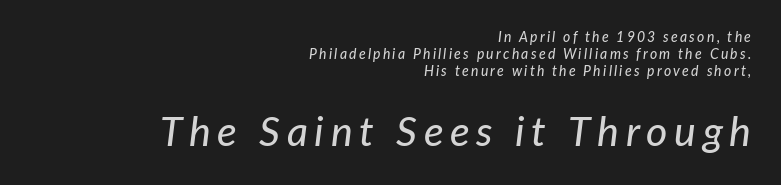
{"italic": "yes", "lean": "right", "slant_degrees": 7, "width": "normal", "stroke_contrast": "low", "x_height": "medium", "monospaced": "no", "underline": "no", "align": "right", "line_spacing_ratio": 1.2, "larger_block": "second", "size_ratio": 2.93, "glyph_px": 41}
